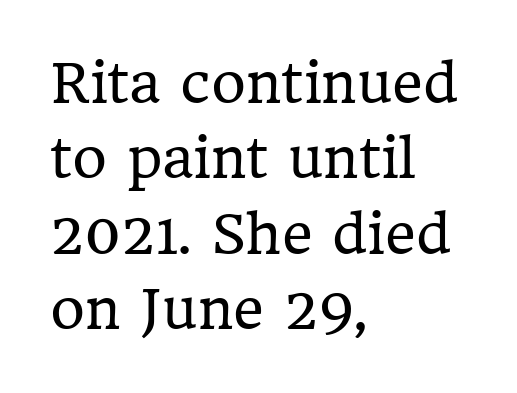
The image shows 53 px regular-weight serif type, upright; set left-aligned, normal line spacing (1.42x), normal letter spacing, not underlined; low stroke contrast and a medium x-height.
